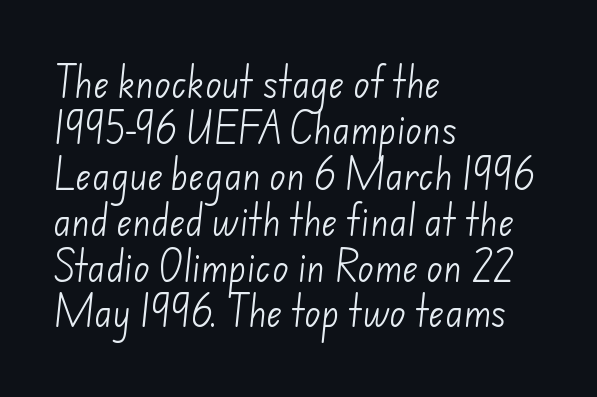
The image shows 34 px light sans-serif type; set left-aligned, normal line spacing (1.35x), normal letter spacing, not underlined; low stroke contrast and a small x-height.
